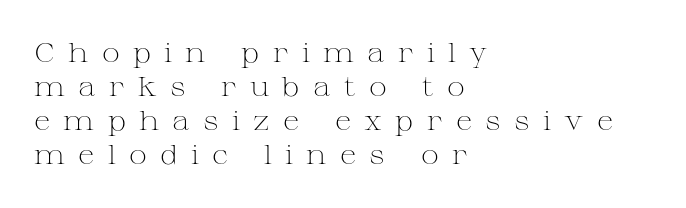
The image shows 27 px text type, upright; set left-aligned, normal line spacing (1.26x), unusually wide letter spacing (+0.49 em), not underlined.
